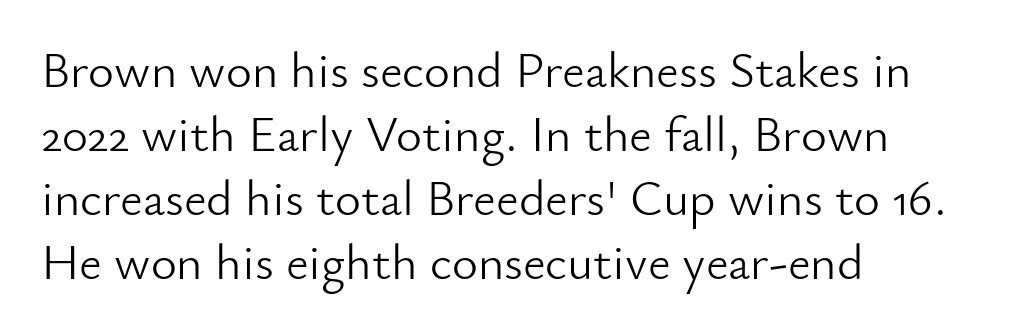
{"serif": "no", "italic": "no", "bold": "no", "weight": "light", "width": "normal", "stroke_contrast": "low", "x_height": "small", "monospaced": "no", "underline": "no", "align": "left", "line_spacing": "normal", "line_spacing_ratio": 1.28, "letter_spacing": "normal", "letter_spacing_em": 0.0, "glyph_px": 50}
